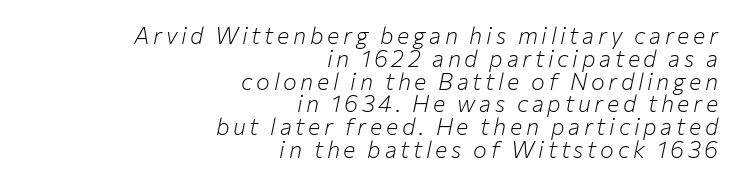
The image shows 23 px text type, italic (leaning right); set right-aligned, tight line spacing (0.99x), not underlined.
